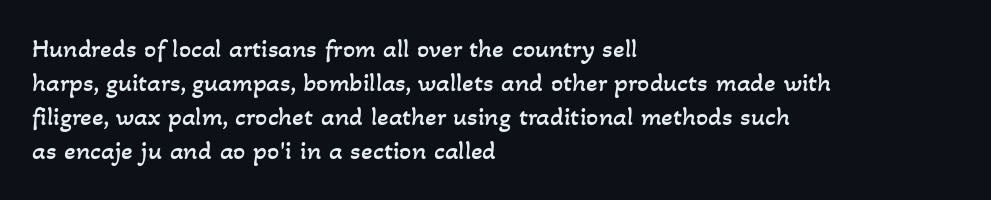
The image shows 27 px text type; set left-aligned, normal line spacing (1.26x), normal letter spacing, not underlined.
